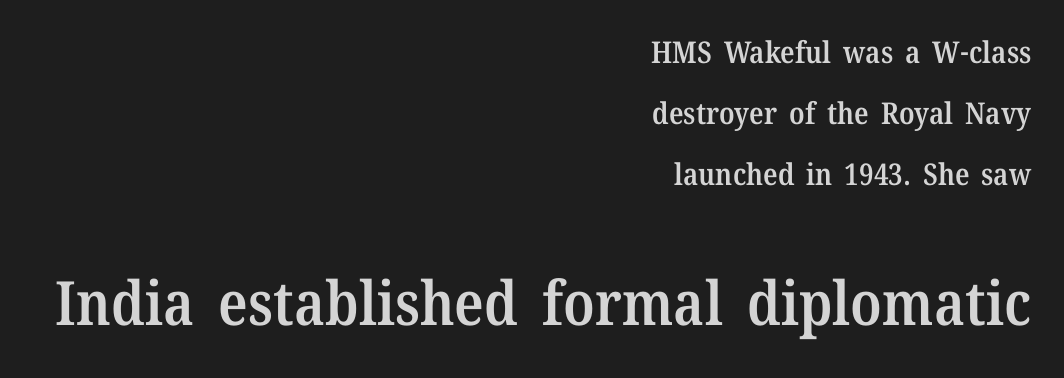
Q: Is the text bold? A: Semi-bold.
Q: Is the text italic (slanted)? A: No, it is upright.
Q: Is the typeface a serif or a sans-serif typeface? A: Serif.
Q: Is the text underlined? A: No.
Q: How is the paragraph aligned? A: Right-aligned.
Q: Is the spacing between letters normal or unusually wide? A: Normal.
Q: Is the spacing between lines tight, normal or loose? A: Loose.
Q: Which block of text is set in a larger size, the first (top) or the second (bottom)? A: The second (bottom) one.
Q: Width (condensed, normal, or wide)? A: Normal.
Q: Stroke contrast? A: Medium.
Q: x-height? A: Medium.
Q: Monospaced? A: No.
